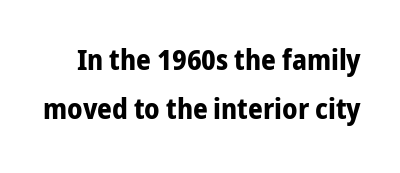
The image shows 29 px bold, condensed sans-serif type, upright; set normal line spacing (1.7x), normal letter spacing, not underlined; low stroke contrast and a medium x-height.
